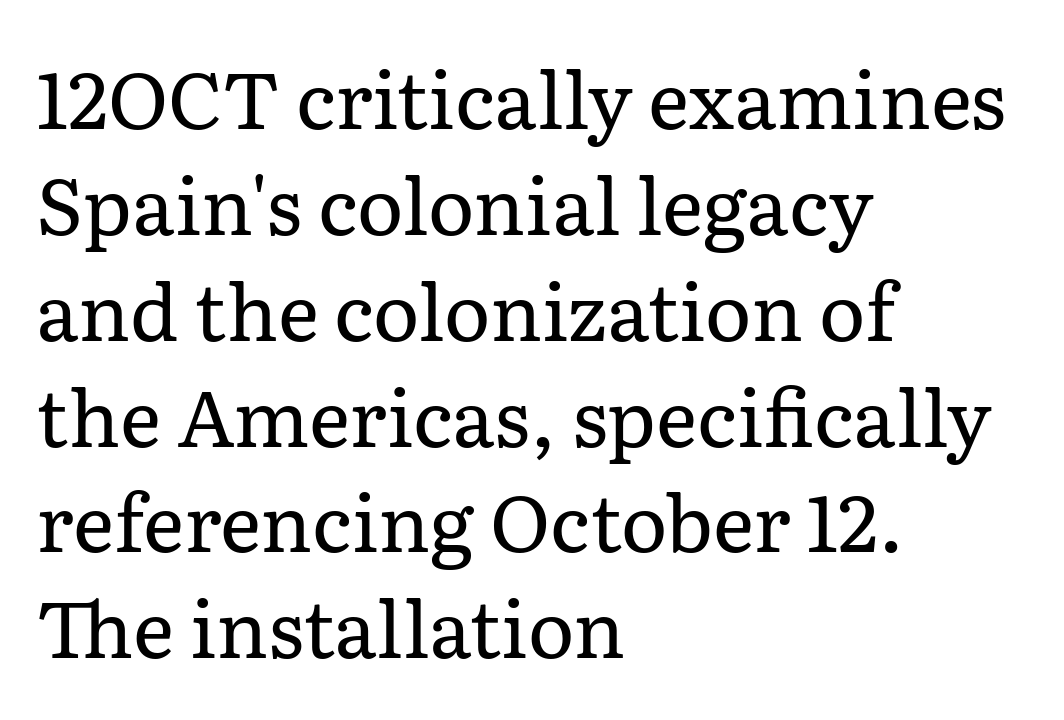
The image shows 79 px regular-weight serif type, upright; set left-aligned, normal line spacing (1.34x), normal letter spacing, not underlined; low stroke contrast and a medium x-height.
